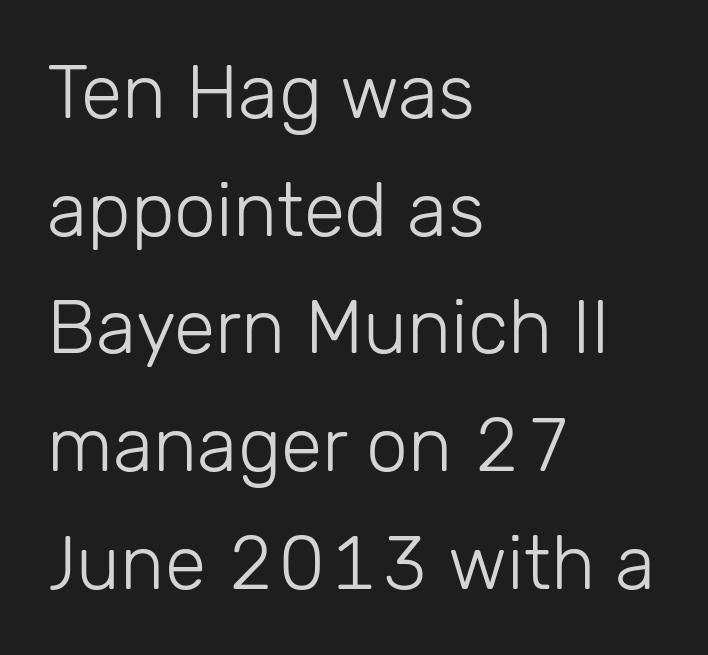
{"serif": "no", "italic": "no", "bold": "no", "weight": "light", "width": "normal", "stroke_contrast": "low", "x_height": "medium", "monospaced": "no", "underline": "no", "align": "left", "line_spacing": "normal", "line_spacing_ratio": 1.57, "letter_spacing": "normal", "letter_spacing_em": 0.0, "glyph_px": 75}
